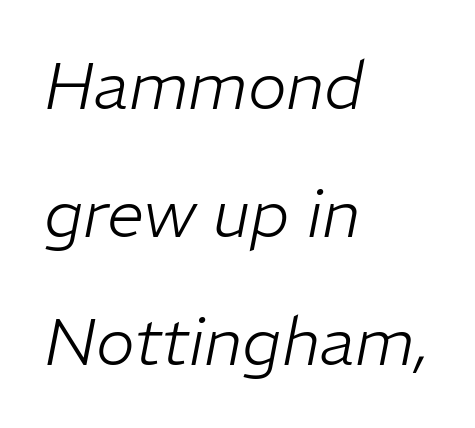
Q: Is the text bold? A: No.
Q: Is the text italic (slanted)? A: Yes, it leans right by about 11 degrees.
Q: Is the text underlined? A: No.
Q: How is the paragraph aligned? A: Left-aligned.
Q: Is the spacing between letters normal or unusually wide? A: Normal.
Q: Is the spacing between lines tight, normal or loose? A: Loose.
Q: Width (condensed, normal, or wide)? A: Normal.
Q: Stroke contrast? A: Low.
Q: x-height? A: Medium.
Q: Monospaced? A: No.
